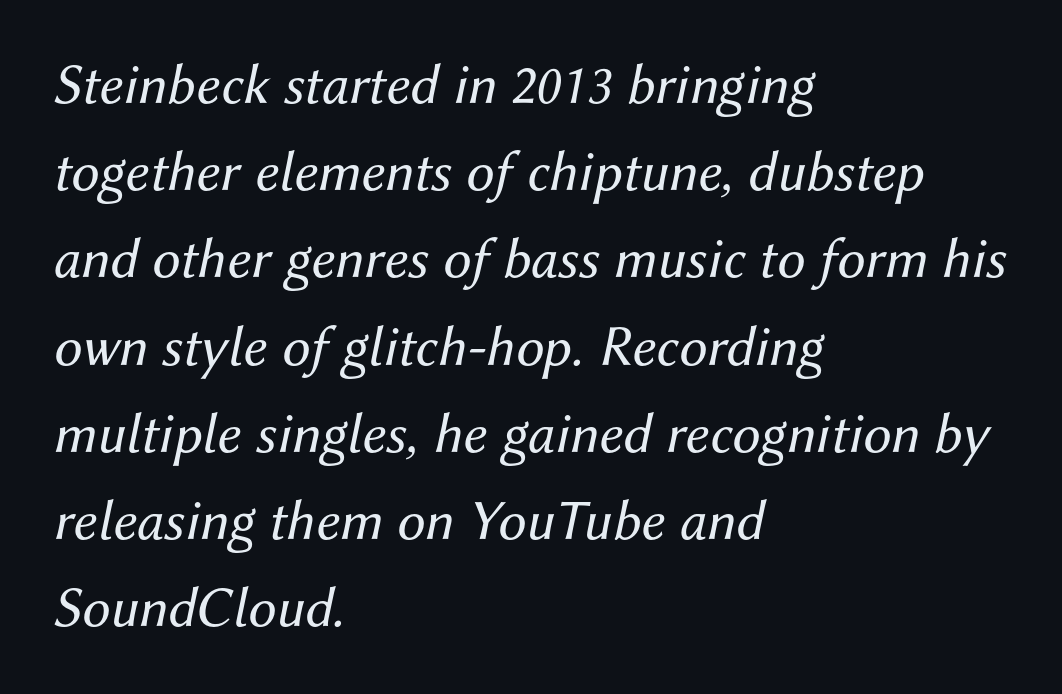
Q: Is the text bold? A: No.
Q: Is the text italic (slanted)? A: Yes, it leans right by about 12 degrees.
Q: Is the text underlined? A: No.
Q: How is the paragraph aligned? A: Left-aligned.
Q: Is the spacing between letters normal or unusually wide? A: Normal.
Q: Is the spacing between lines tight, normal or loose? A: Normal.
Q: Width (condensed, normal, or wide)? A: Normal.
Q: Stroke contrast? A: Medium.
Q: x-height? A: Medium.
Q: Monospaced? A: No.
